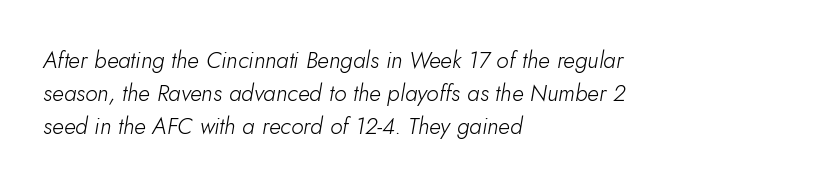
Q: Is the text bold? A: No.
Q: Is the text italic (slanted)? A: Yes, it leans right by about 5 degrees.
Q: Is the text underlined? A: No.
Q: How is the paragraph aligned? A: Left-aligned.
Q: Is the spacing between letters normal or unusually wide? A: Normal.
Q: Is the spacing between lines tight, normal or loose? A: Normal.
